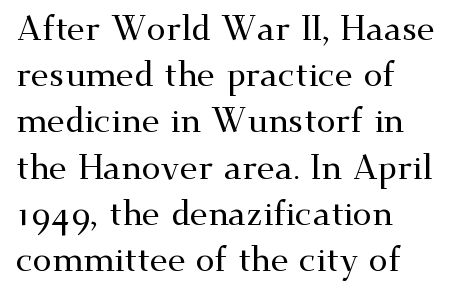
Q: Is the text italic (slanted)? A: No, it is upright.
Q: Is the typeface a serif or a sans-serif typeface? A: Serif.
Q: Is the text underlined? A: No.
Q: How is the paragraph aligned? A: Left-aligned.
Q: Is the spacing between letters normal or unusually wide? A: Normal.
Q: Is the spacing between lines tight, normal or loose? A: Normal.
Q: Width (condensed, normal, or wide)? A: Wide.
Q: Stroke contrast? A: Medium.
Q: x-height? A: Small.
Q: Monospaced? A: No.
